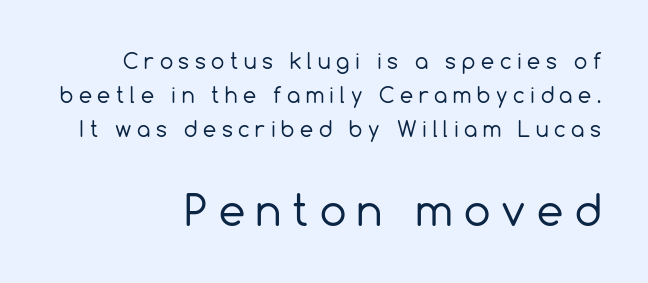
{"serif": "no", "italic": "no", "bold": "no", "weight": "regular", "width": "normal", "x_height": "medium", "monospaced": "no", "underline": "no", "align": "right", "line_spacing": "normal", "line_spacing_ratio": 1.62, "letter_spacing": "wide", "letter_spacing_em": 0.27, "larger_block": "second", "size_ratio": 2.0, "glyph_px": 42}
